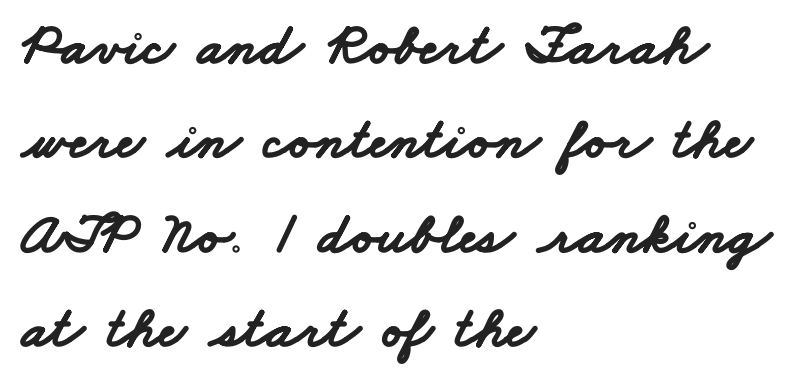
The image shows 59 px bold, wide sans-serif type; set left-aligned, normal line spacing (1.6x), normal letter spacing, not underlined; low stroke contrast and a small x-height.
